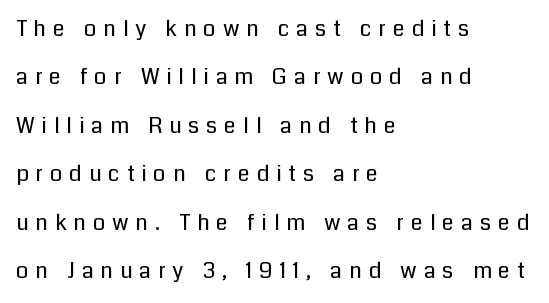
{"italic": "no", "bold": "no", "underline": "no", "align": "left", "line_spacing": "loose", "line_spacing_ratio": 2.2, "letter_spacing": "wide", "letter_spacing_em": 0.31, "glyph_px": 22}
